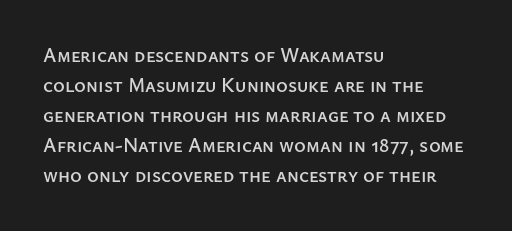
{"italic": "no", "underline": "no", "align": "left", "line_spacing": "normal", "line_spacing_ratio": 1.5, "letter_spacing": "normal", "letter_spacing_em": 0.0, "glyph_px": 20}
